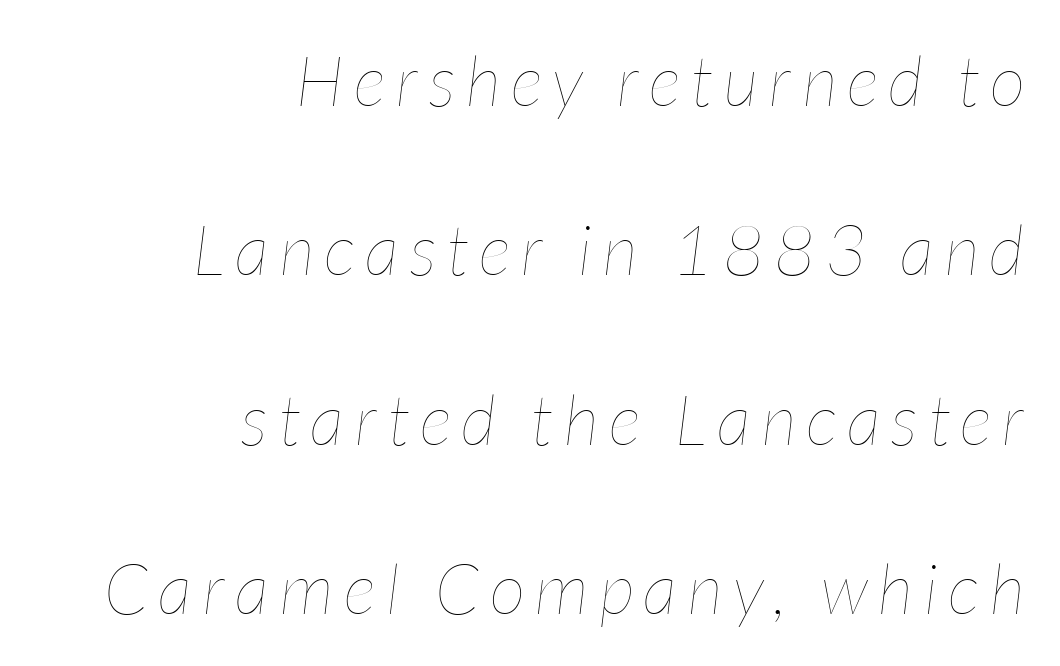
Proportional: the letters do not fall into vertical columns. Widely set lines give the paragraph a tall, airy silhouette. In CSS terms this would be text-align: right. When letters slant like this, we call the style italic. On a weight scale, this lands at 450 or below.
